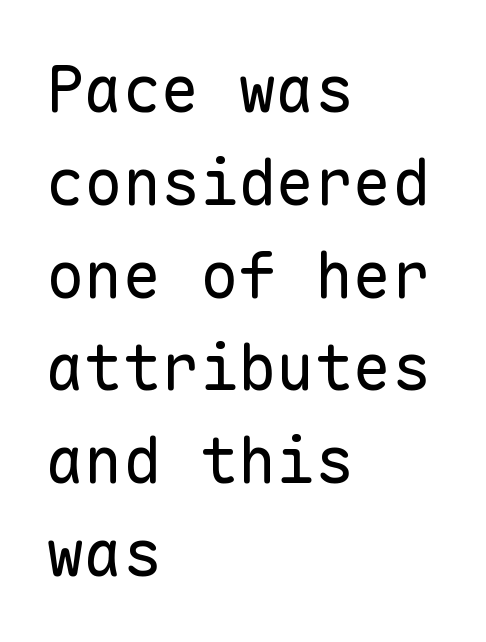
Q: Is the text bold? A: No.
Q: Is the text italic (slanted)? A: No, it is upright.
Q: Is the typeface a serif or a sans-serif typeface? A: Sans-serif.
Q: Is the text underlined? A: No.
Q: How is the paragraph aligned? A: Left-aligned.
Q: Is the spacing between letters normal or unusually wide? A: Normal.
Q: Is the spacing between lines tight, normal or loose? A: Normal.
Q: Width (condensed, normal, or wide)? A: Normal.
Q: Stroke contrast? A: Low.
Q: x-height? A: Medium.
Q: Monospaced? A: Yes.
